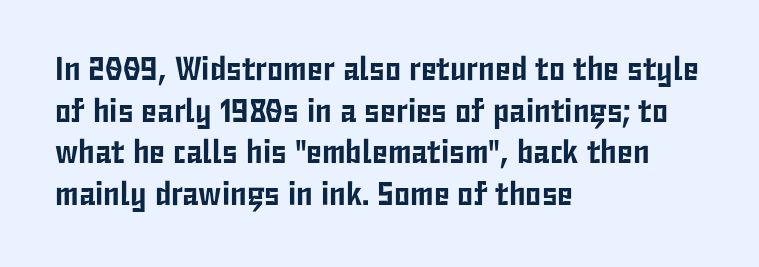
The image shows 33 px condensed sans-serif type, upright; set left-aligned, normal line spacing (1.26x), normal letter spacing, not underlined; low stroke contrast and a medium x-height.
